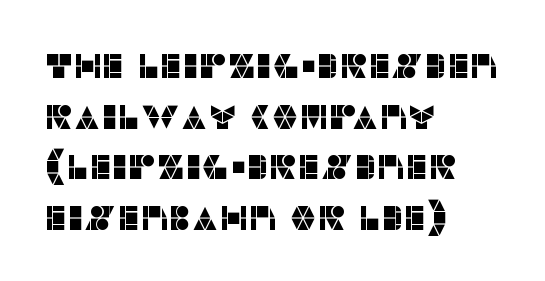
The image shows 34 px sans-serif type, upright; set left-aligned, normal line spacing (1.49x), normal letter spacing, not underlined; low stroke contrast and a large x-height.
